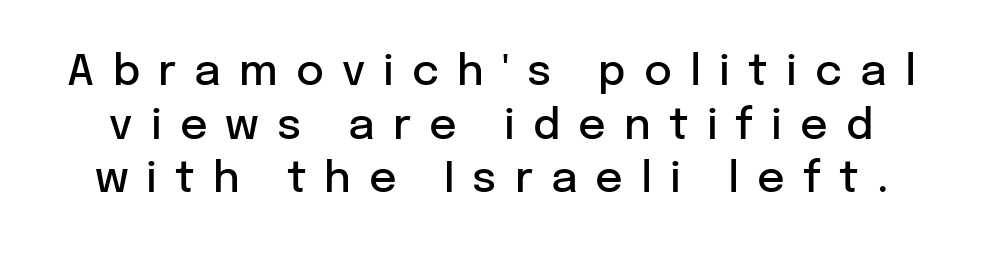
The image shows 43 px semibold sans-serif type, upright; set normal line spacing (1.25x), unusually wide letter spacing (+0.42 em), not underlined; low stroke contrast and a medium x-height.
